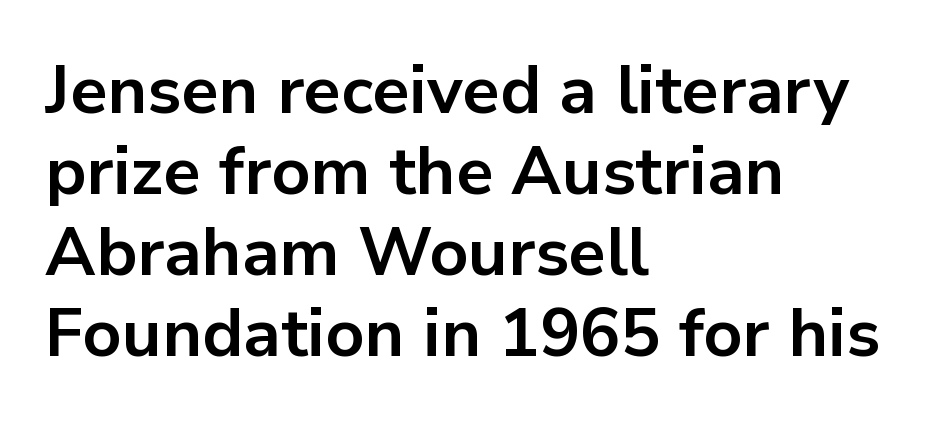
Q: Is the text bold? A: Yes.
Q: Is the text italic (slanted)? A: No, it is upright.
Q: Is the typeface a serif or a sans-serif typeface? A: Sans-serif.
Q: Is the text underlined? A: No.
Q: How is the paragraph aligned? A: Left-aligned.
Q: Is the spacing between letters normal or unusually wide? A: Normal.
Q: Width (condensed, normal, or wide)? A: Normal.
Q: Stroke contrast? A: Low.
Q: x-height? A: Medium.
Q: Monospaced? A: No.
